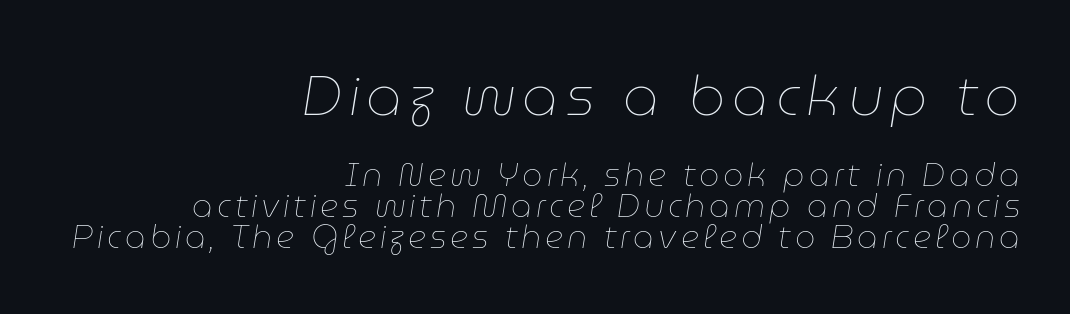
{"italic": "yes", "lean": "right", "slant_degrees": 9, "bold": "no", "weight": "thin", "width": "normal", "stroke_contrast": "low", "x_height": "medium", "monospaced": "no", "underline": "no", "align": "right", "line_spacing": "tight", "line_spacing_ratio": 0.97, "larger_block": "first", "size_ratio": 1.75, "glyph_px": 56}
